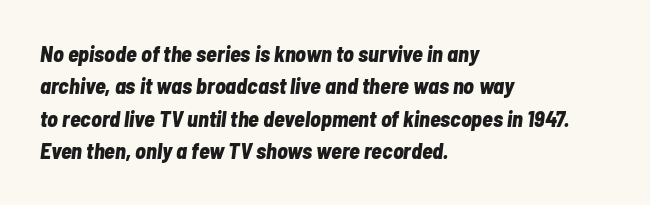
The image shows 22 px bold type, italic (leaning right); set left-aligned, normal line spacing (1.47x), normal letter spacing, not underlined.
